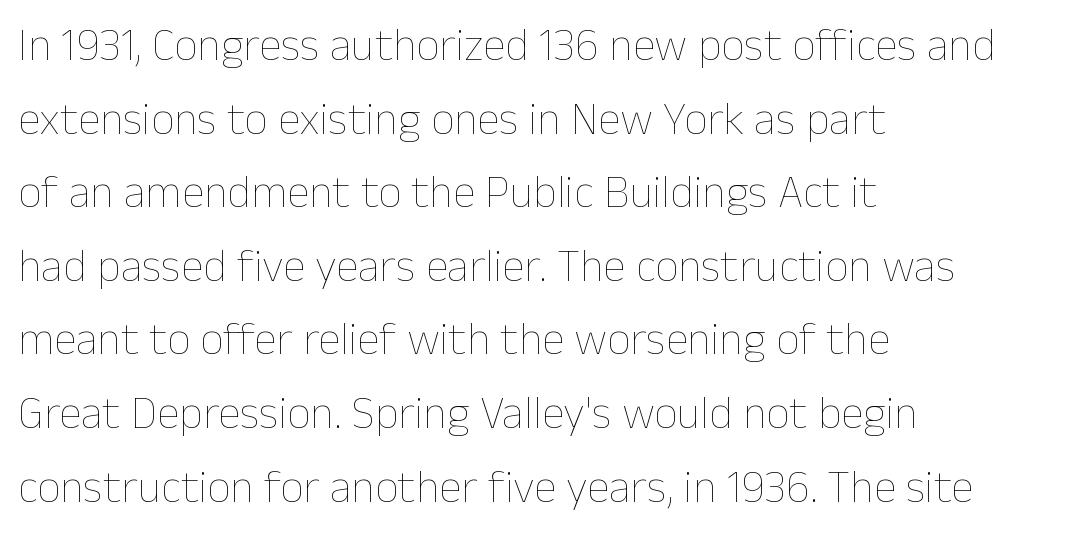
The image shows 46 px thin type, upright; set left-aligned, normal line spacing (1.6x), normal letter spacing, not underlined; low stroke contrast and a medium x-height.
